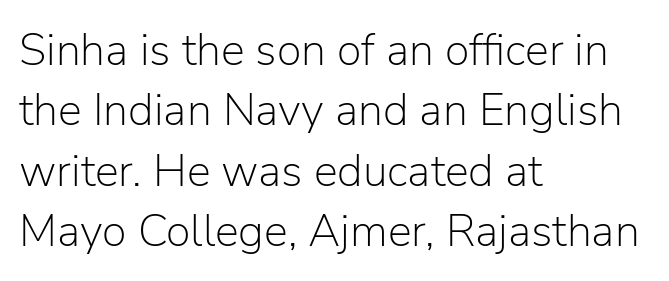
{"serif": "no", "italic": "no", "bold": "no", "weight": "light", "width": "normal", "stroke_contrast": "low", "x_height": "medium", "monospaced": "no", "underline": "no", "align": "left", "line_spacing": "normal", "line_spacing_ratio": 1.34, "letter_spacing": "normal", "letter_spacing_em": 0.0, "glyph_px": 45}
